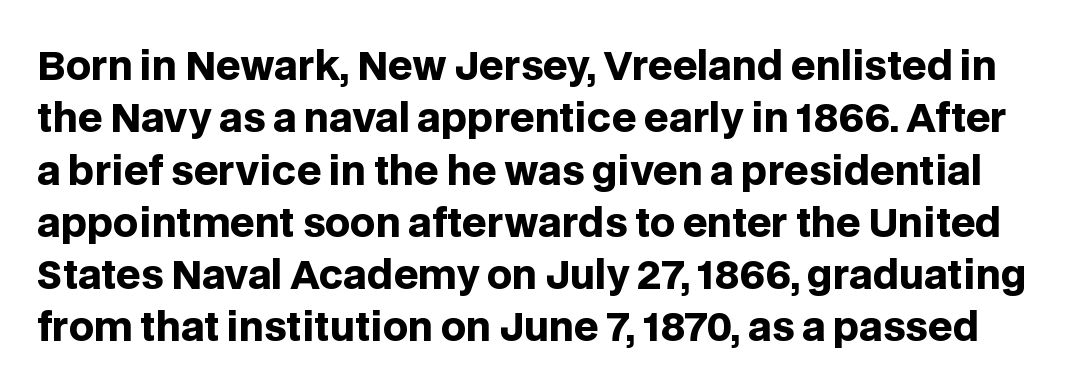
The passage shown is typed in a proportional face where columns would drift. Check under the words: just untouched page. Ordinary non-slanted type is in use. Short note: letters normally spaced.
